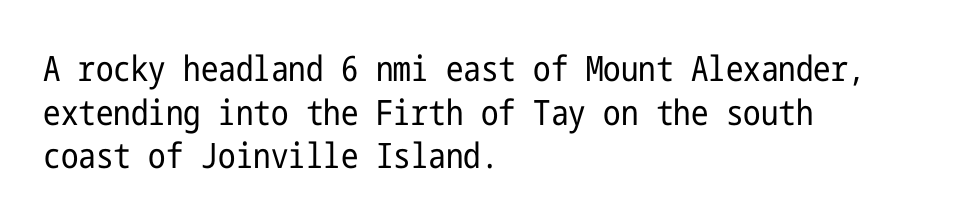
{"serif": "no", "italic": "no", "bold": "no", "weight": "regular", "width": "condensed", "stroke_contrast": "low", "x_height": "medium", "underline": "no", "align": "left", "line_spacing": "normal", "line_spacing_ratio": 1.25, "letter_spacing": "normal", "letter_spacing_em": 0.0, "glyph_px": 35}
